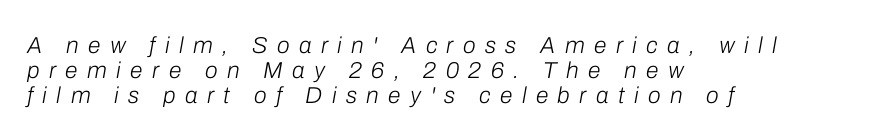
Unmarked baselines from the first word to the last. Weight: regular or lighter. You could barely slide anything between these rows. Rendered with sloped, italic letterforms. This sample uses expanded letter spacing, leaving extra air between glyphs. Does the copy run flush right? No — it runs flush left.
